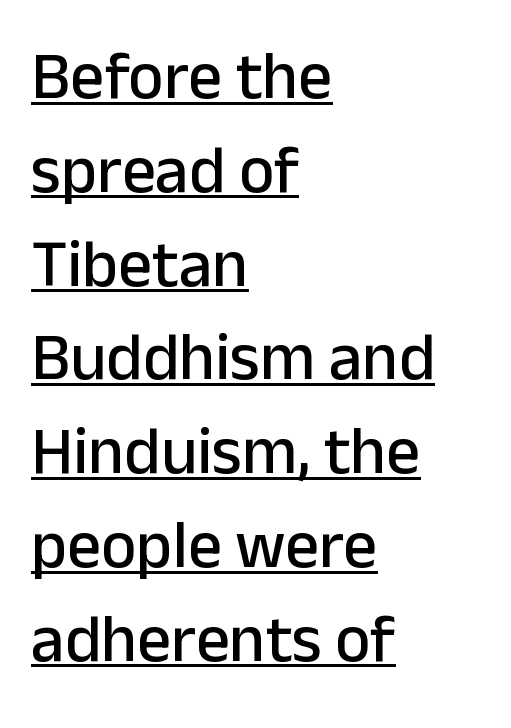
The typeface chosen for these lines omits serifs. The lines in this sample share a left origin and differ only in where they stop. Honestly, the row spacing looks completely unremarkable. There is no visible air inserted between adjacent glyphs. Looks like regular typesetting: each glyph gets only the width it needs.
